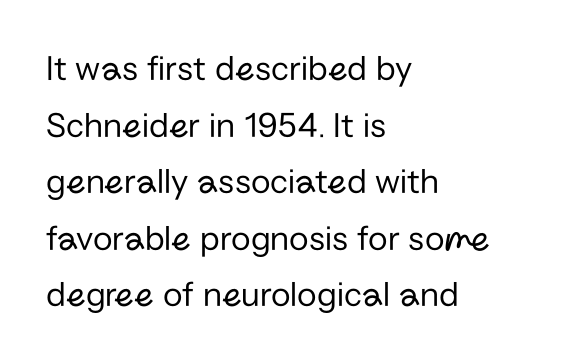
The image shows 36 px regular-weight sans-serif type, upright; set left-aligned, normal line spacing (1.57x), normal letter spacing, not underlined; low stroke contrast and a medium x-height.
